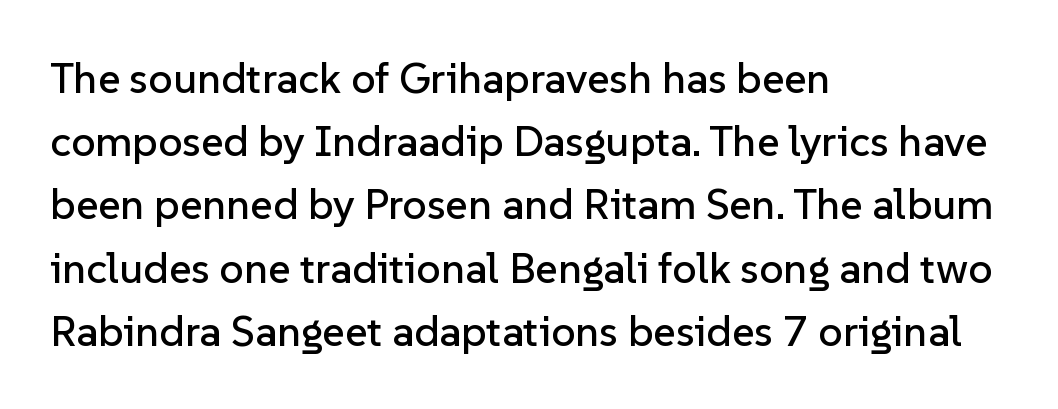
{"serif": "no", "italic": "no", "width": "normal", "stroke_contrast": "low", "x_height": "medium", "monospaced": "no", "underline": "no", "align": "left", "line_spacing": "normal", "line_spacing_ratio": 1.47, "letter_spacing": "normal", "letter_spacing_em": 0.0, "glyph_px": 43}
